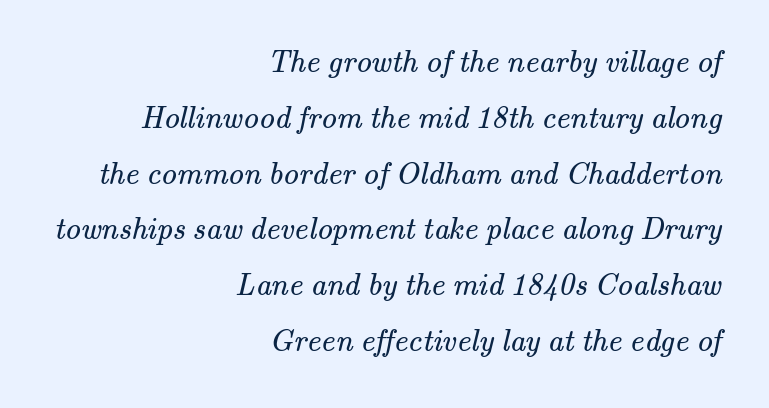
This is not heavy type; no bold has been used. Type without underlining. Each letter keeps its own natural width here, so spacing adapts to shape. The setting favours the right margin, as signatures and pull-quotes sometimes do.
